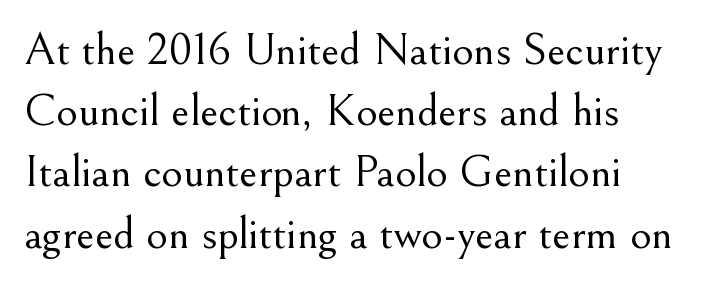
{"serif": "yes", "italic": "no", "bold": "no", "weight": "light", "width": "normal", "stroke_contrast": "medium", "x_height": "small", "monospaced": "no", "underline": "no", "line_spacing": "normal", "line_spacing_ratio": 1.33, "letter_spacing": "normal", "letter_spacing_em": 0.0, "glyph_px": 46}
